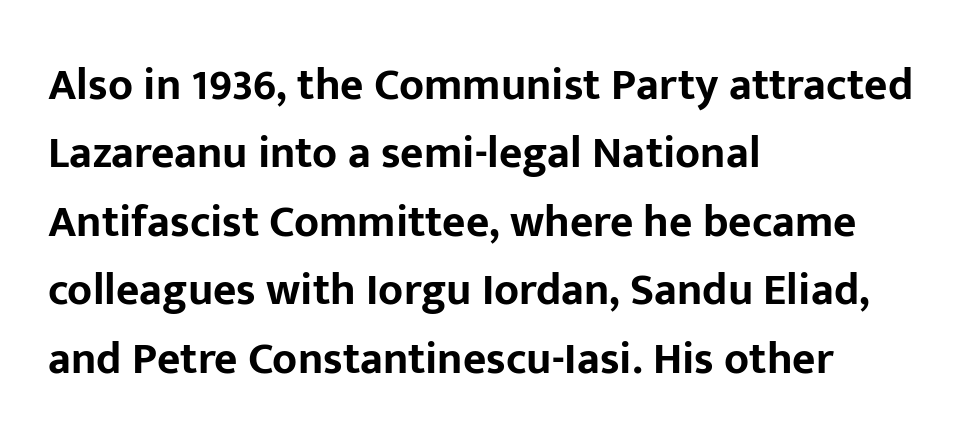
Q: Is the text bold? A: Yes.
Q: Is the text italic (slanted)? A: No, it is upright.
Q: Is the typeface a serif or a sans-serif typeface? A: Sans-serif.
Q: Is the text underlined? A: No.
Q: How is the paragraph aligned? A: Left-aligned.
Q: Is the spacing between letters normal or unusually wide? A: Normal.
Q: Is the spacing between lines tight, normal or loose? A: Normal.
Q: Width (condensed, normal, or wide)? A: Normal.
Q: Stroke contrast? A: Low.
Q: x-height? A: Medium.
Q: Monospaced? A: No.
